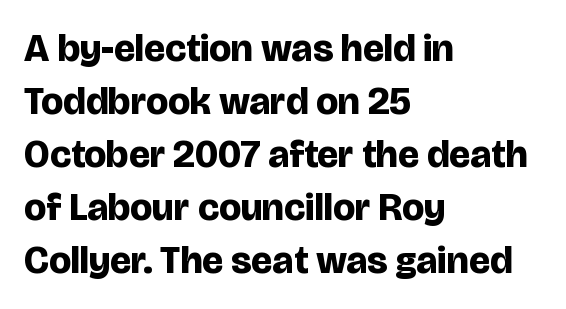
Q: Is the text bold? A: Yes.
Q: Is the text italic (slanted)? A: No, it is upright.
Q: Is the typeface a serif or a sans-serif typeface? A: Sans-serif.
Q: Is the text underlined? A: No.
Q: How is the paragraph aligned? A: Left-aligned.
Q: Is the spacing between letters normal or unusually wide? A: Normal.
Q: Is the spacing between lines tight, normal or loose? A: Normal.
Q: Width (condensed, normal, or wide)? A: Normal.
Q: Stroke contrast? A: Low.
Q: x-height? A: Large.
Q: Monospaced? A: No.
